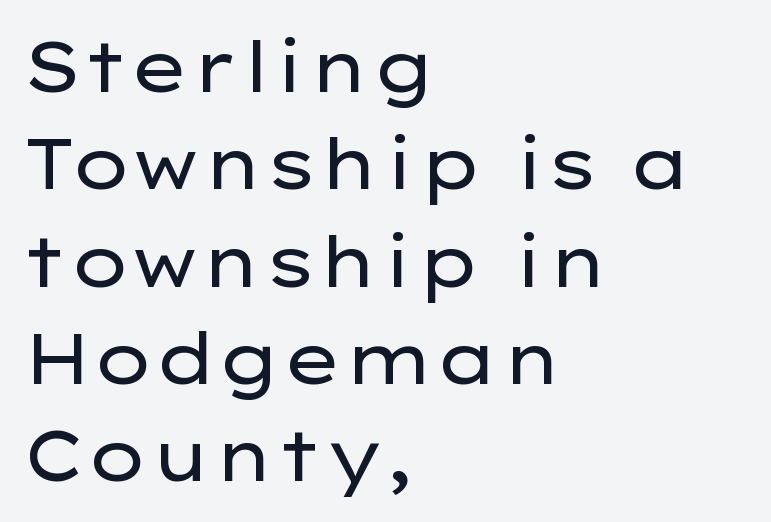
Q: Is the text bold? A: No.
Q: Is the text italic (slanted)? A: No, it is upright.
Q: Is the typeface a serif or a sans-serif typeface? A: Sans-serif.
Q: Is the text underlined? A: No.
Q: How is the paragraph aligned? A: Left-aligned.
Q: Is the spacing between letters normal or unusually wide? A: Normal.
Q: Is the spacing between lines tight, normal or loose? A: Normal.
Q: Width (condensed, normal, or wide)? A: Wide.
Q: Stroke contrast? A: Low.
Q: x-height? A: Medium.
Q: Monospaced? A: No.
